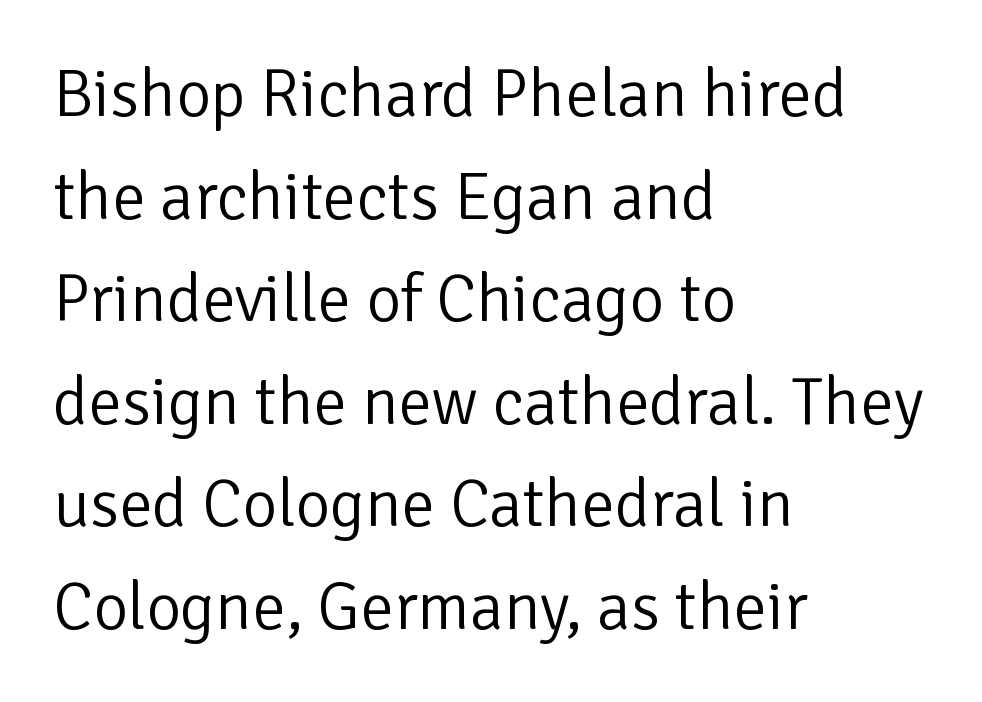
{"serif": "no", "italic": "no", "bold": "no", "weight": "light", "width": "normal", "stroke_contrast": "low", "x_height": "medium", "monospaced": "no", "underline": "no", "align": "left", "line_spacing": "normal", "line_spacing_ratio": 1.53, "letter_spacing": "normal", "letter_spacing_em": 0.0, "glyph_px": 67}
